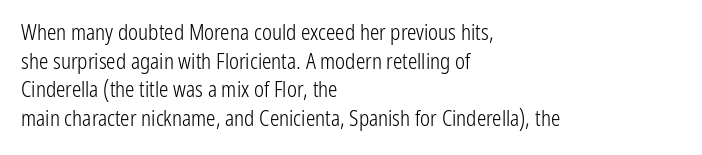
Line beginnings align vertically; line endings do not. Whoever set this chose a conventional vertical rhythm. Stroke mass is kept to a normal reading level or below. Nobody touched the tracking dial on this one.
